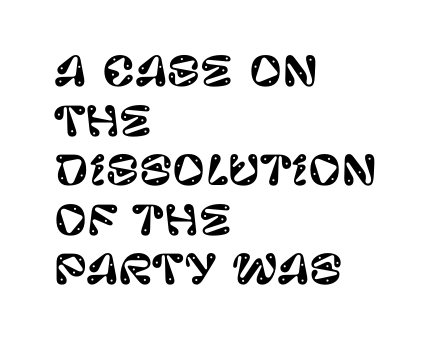
The image shows 40 px sans-serif type; set left-aligned, line spacing 1.24x, normal letter spacing, not underlined; low stroke contrast and a large x-height.
